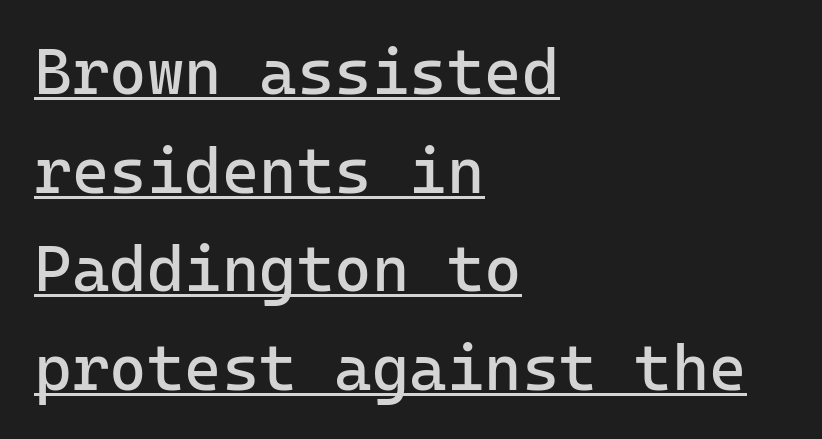
Every stem runs plumb, perpendicular to the baseline. Is this a fixed-width face? Yes — each glyph sits in an identical cell. Does the type have serifs? No, each stem ends abruptly. The specimen includes a rule beneath the text block's lines. The tracking reads as untouched default to a designer's eye.
